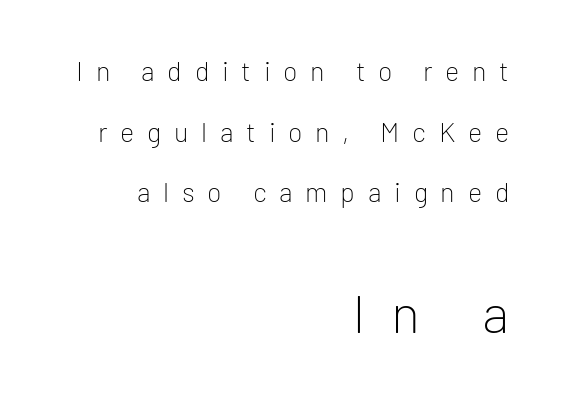
Q: Is the text bold? A: No.
Q: Is the text italic (slanted)? A: No, it is upright.
Q: Is the typeface a serif or a sans-serif typeface? A: Sans-serif.
Q: Is the text underlined? A: No.
Q: How is the paragraph aligned? A: Right-aligned.
Q: Is the spacing between letters normal or unusually wide? A: Unusually wide.
Q: Is the spacing between lines tight, normal or loose? A: Loose.
Q: Which block of text is set in a larger size, the first (top) or the second (bottom)? A: The second (bottom) one.
Q: Width (condensed, normal, or wide)? A: Normal.
Q: Stroke contrast? A: Low.
Q: x-height? A: Medium.
Q: Monospaced? A: No.
